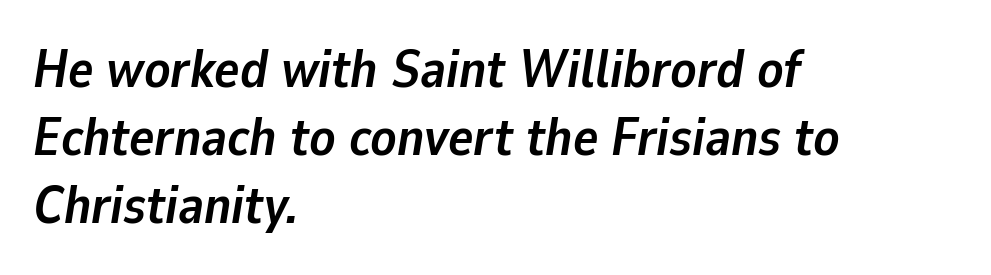
The image shows 53 px semibold type, italic (leaning right); set left-aligned, normal line spacing (1.28x), normal letter spacing, not underlined; low stroke contrast and a medium x-height.
